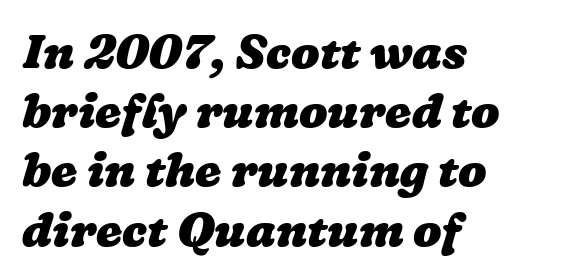
{"bold": "yes", "weight": "heavy", "width": "wide", "stroke_contrast": "low", "x_height": "medium", "monospaced": "no", "underline": "no", "align": "left", "line_spacing": "normal", "line_spacing_ratio": 1.26, "letter_spacing": "normal", "letter_spacing_em": 0.0, "glyph_px": 47}
